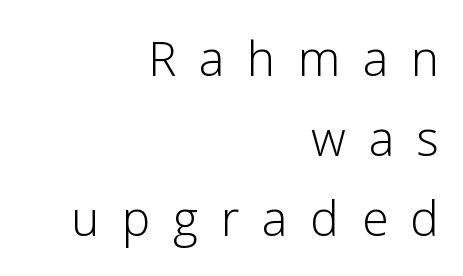
Q: Is the text bold? A: No.
Q: Is the text italic (slanted)? A: No, it is upright.
Q: Is the typeface a serif or a sans-serif typeface? A: Sans-serif.
Q: Is the text underlined? A: No.
Q: How is the paragraph aligned? A: Right-aligned.
Q: Is the spacing between letters normal or unusually wide? A: Unusually wide.
Q: Is the spacing between lines tight, normal or loose? A: Normal.
Q: Width (condensed, normal, or wide)? A: Normal.
Q: Stroke contrast? A: Low.
Q: x-height? A: Medium.
Q: Monospaced? A: No.
